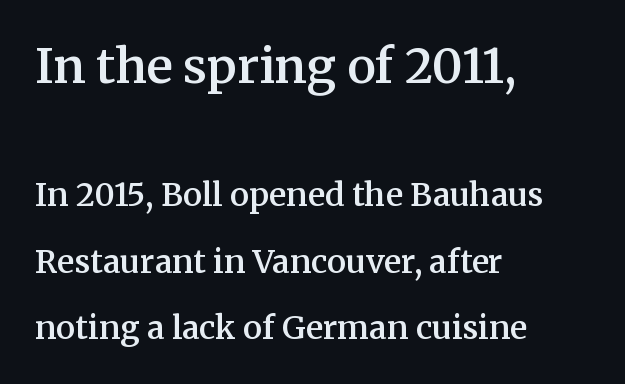
The image shows 48 px semibold serif type, upright; set left-aligned, loose line spacing (2.09x), normal letter spacing, not underlined; the first (top) block is 1.5x larger; medium stroke contrast and a medium x-height.
